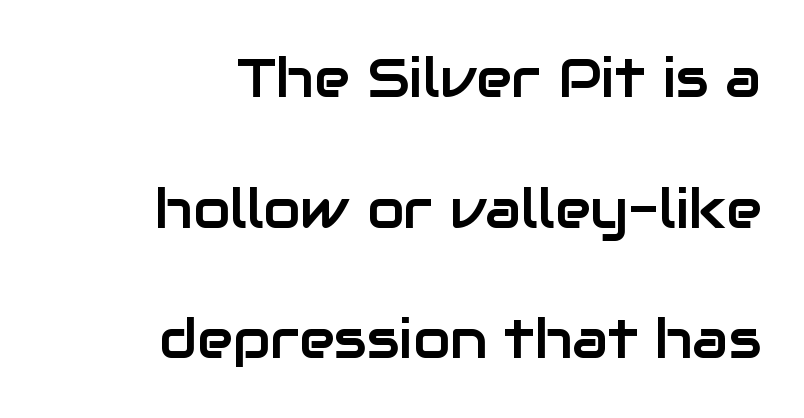
Honestly, there is no underline to notice here at all. Every row of glyphs terminates at an identical x-position on the right. The typeface chosen for these lines omits serifs. The horizontal fit of the characters is conventional and even.
